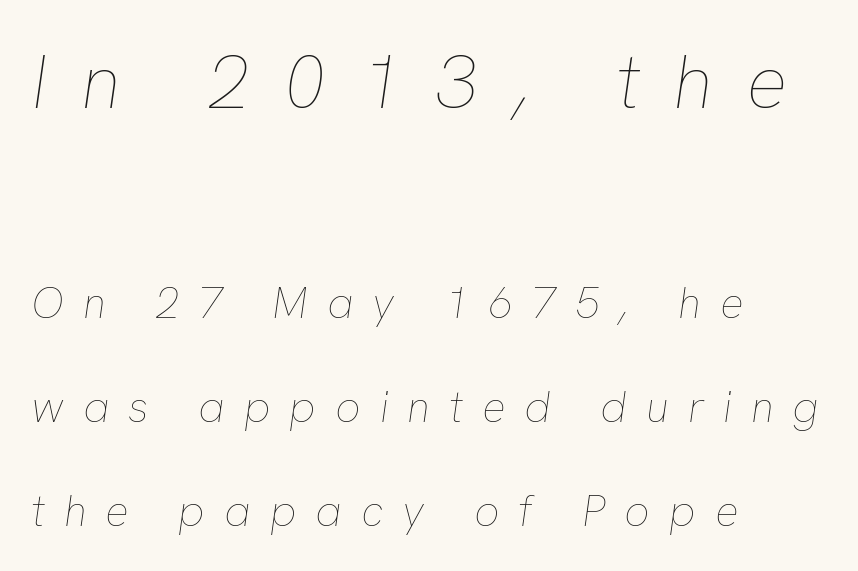
Look at the glyph heights: the upper group is clearly the bigger setting. These lines have a slow, spaced-out rhythm from letter to letter. There's an unmistakable incline to the writing here. You could not count columns in this text — the font is proportionally spaced. The passage is arranged the way most books set body copy — flush left. Vertically, the passage feels expansive, rows floating well apart.
